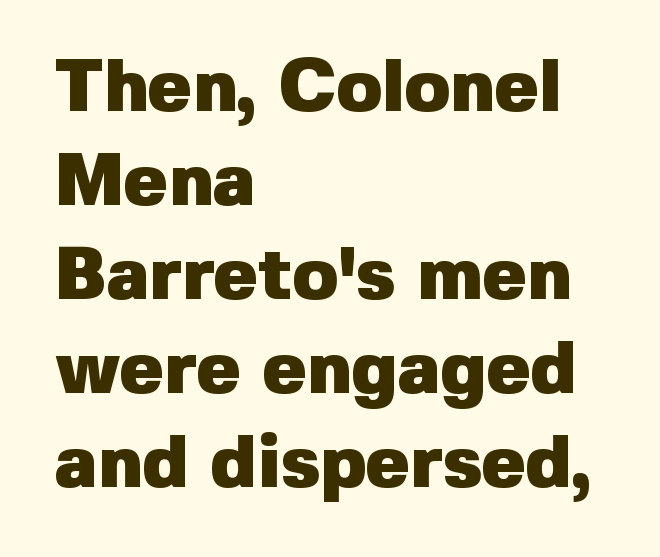
The image shows 74 px heavy sans-serif type, upright; set left-aligned, normal line spacing (1.27x), normal letter spacing, not underlined; low stroke contrast and a medium x-height.
